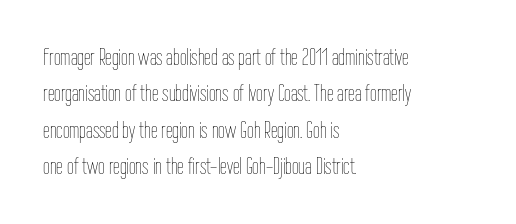
{"italic": "no", "bold": "no", "underline": "no", "align": "left", "line_spacing": "normal", "line_spacing_ratio": 1.52, "letter_spacing": "normal", "letter_spacing_em": 0.0, "glyph_px": 24}
